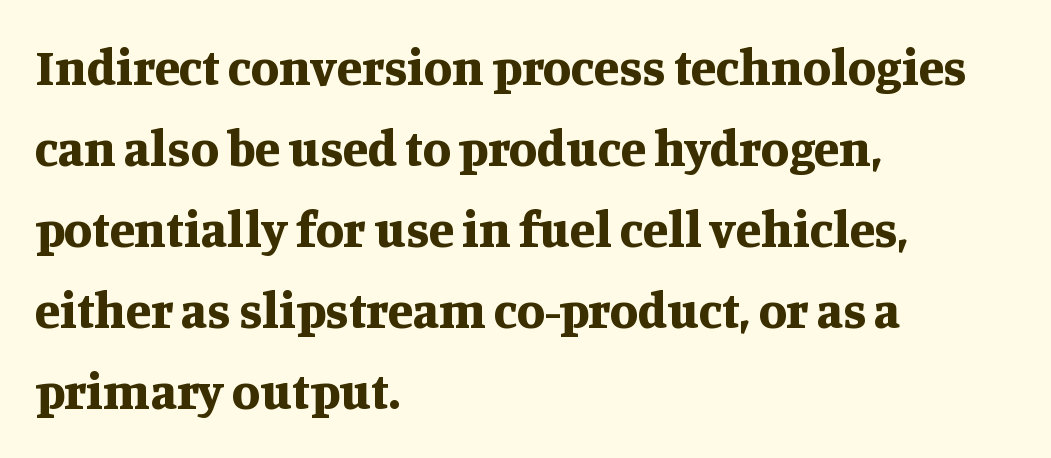
{"serif": "yes", "italic": "no", "bold": "yes", "weight": "bold", "width": "normal", "stroke_contrast": "medium", "x_height": "large", "monospaced": "no", "underline": "no", "align": "left", "line_spacing": "normal", "line_spacing_ratio": 1.59, "letter_spacing": "normal", "letter_spacing_em": 0.0, "glyph_px": 51}
